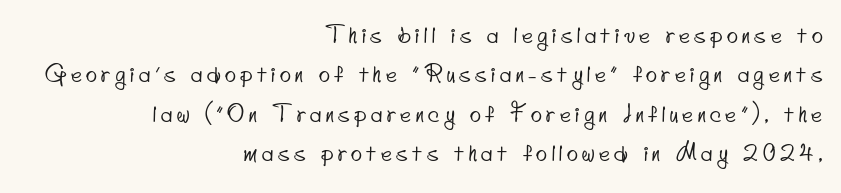
Display-style spreading of the glyphs; the letterfit is very open. The passage is arranged like a letterhead date or caption credit — flush right. The passage shown is not underscored anywhere.
